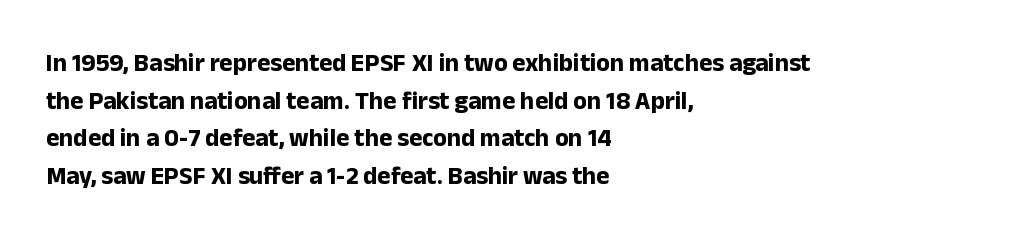
{"italic": "no", "bold": "yes", "underline": "no", "align": "left", "line_spacing": "normal", "line_spacing_ratio": 1.51, "letter_spacing": "normal", "letter_spacing_em": 0.0, "glyph_px": 25}
